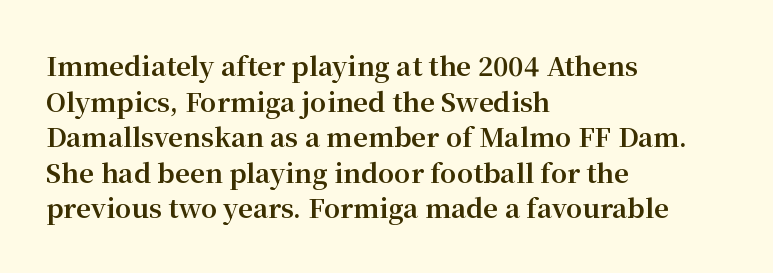
{"italic": "no", "bold": "yes", "underline": "no", "align": "left", "line_spacing": "normal", "line_spacing_ratio": 1.37, "letter_spacing": "normal", "letter_spacing_em": 0.0, "glyph_px": 26}
